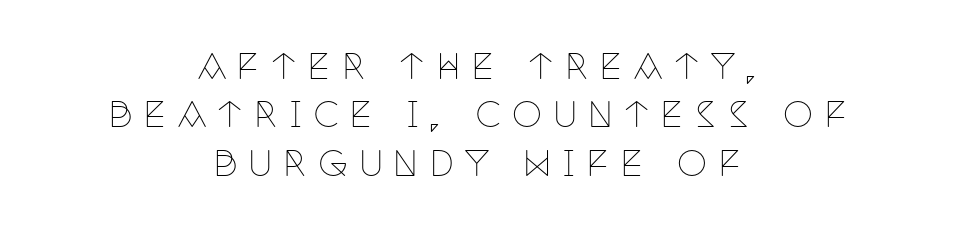
The image shows 34 px thin, condensed serif type, upright; set centered, normal line spacing (1.42x), unusually wide letter spacing (+0.33 em), not underlined; low stroke contrast and a large x-height.
